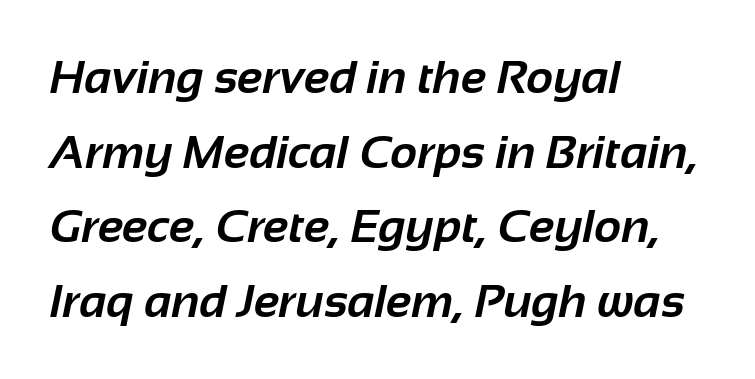
{"serif": "no", "bold": "yes", "weight": "bold", "width": "normal", "stroke_contrast": "low", "x_height": "medium", "monospaced": "no", "underline": "no", "align": "left", "line_spacing": "normal", "line_spacing_ratio": 1.59, "letter_spacing": "normal", "letter_spacing_em": 0.0, "glyph_px": 47}
